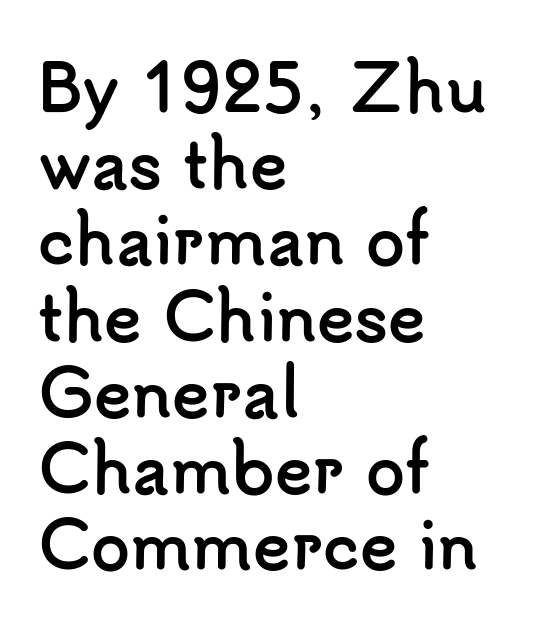
Is there any slant? The stems are plumb. Here the designer chose a conventional face with non-uniform glyph widths. If you drew a ruler down the left edge, every line would touch it. Compared with typical body copy, the letter spacing here is the same. Descenders are the only things crossing below the line.
